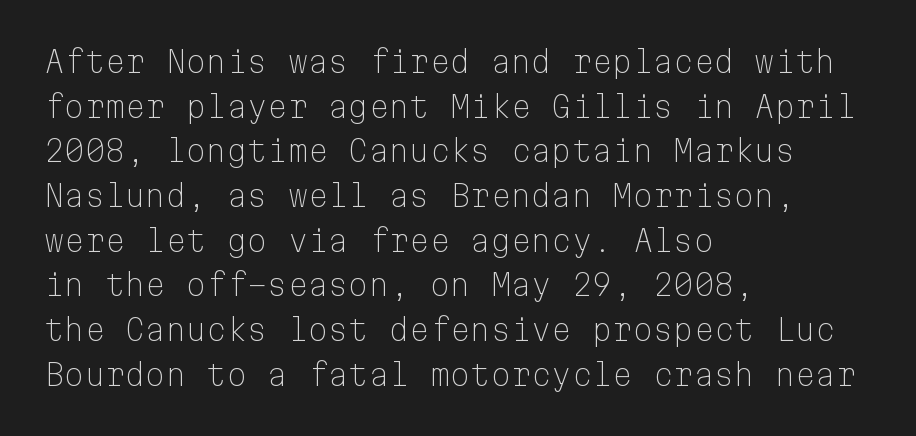
The type sits square on the baseline with zero lean. Look at the bottom of the vertical strokes: they stop flat, with no serifs. The lines are quadded left. Bare-footed words on every line. The typeface has the unassuming heft of standard copy or less.
